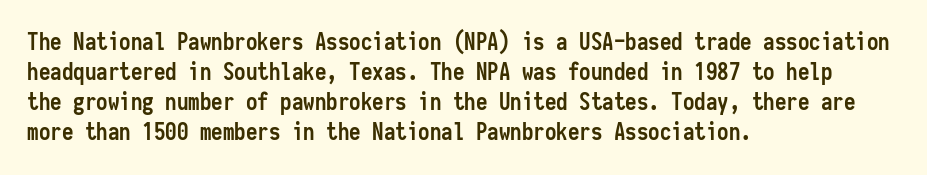
Does extra space separate the letters? No, they use regular spacing. The passage is arranged the way most books set body copy — flush left. Successive baselines arrive at the customary interval. Posture: upright roman. Is the type bold? Yes — the strokes are clearly thick and heavy.
